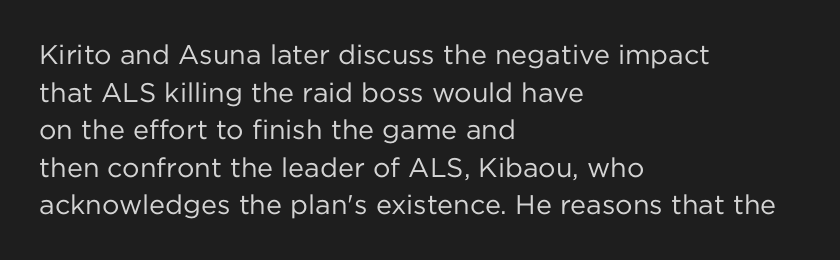
The image shows 27 px text type, upright; set left-aligned, normal line spacing (1.39x), normal letter spacing, not underlined.
